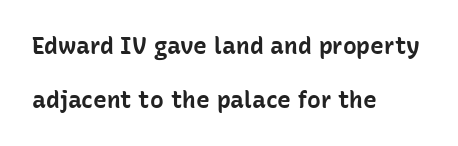
Baseline-to-baseline distance is far greater than the letter height. The gap between lines stays unmarked. Visually the block forms a straight wall on the left and a jagged coastline on the right. The letters stand straight up with perfectly vertical stems. Heavy, bold letterforms.
